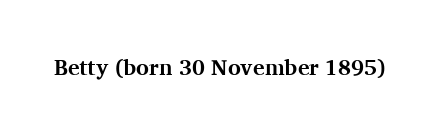
{"italic": "no", "bold": "yes", "underline": "no", "letter_spacing": "normal", "letter_spacing_em": 0.0, "glyph_px": 22}
